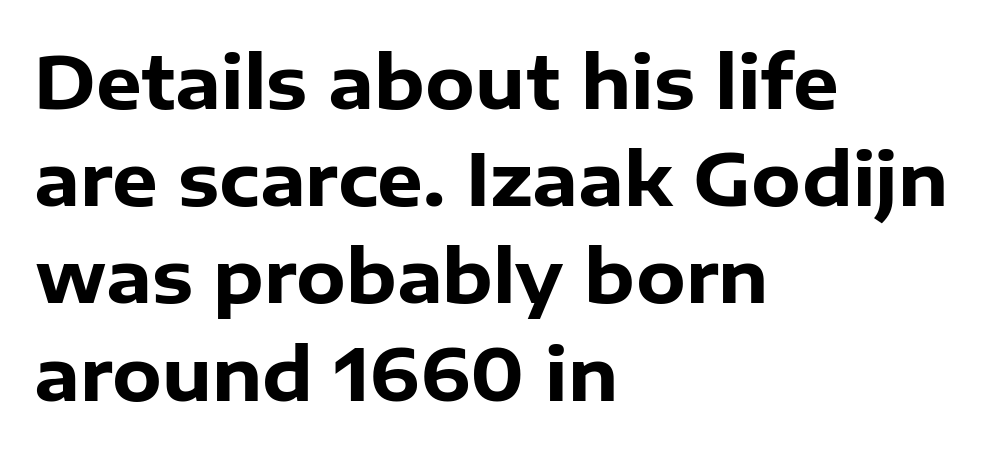
The type family on display is of the sans-serif kind. Vertical strokes here are truly vertical. Varying glyph widths throughout — classic text-font behaviour. Plenty of ink on the page — the face is bold. The rag falls on the right side of this text block. In terms of letterspacing, this is plain default setting.
